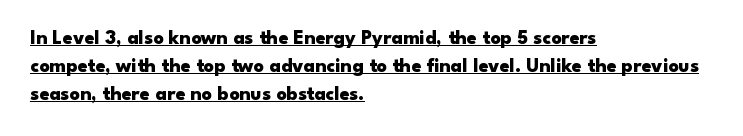
Q: Is the text bold? A: Yes.
Q: Is the text italic (slanted)? A: No, it is upright.
Q: Is the text underlined? A: Yes.
Q: How is the paragraph aligned? A: Left-aligned.
Q: Is the spacing between letters normal or unusually wide? A: Normal.
Q: Is the spacing between lines tight, normal or loose? A: Normal.
